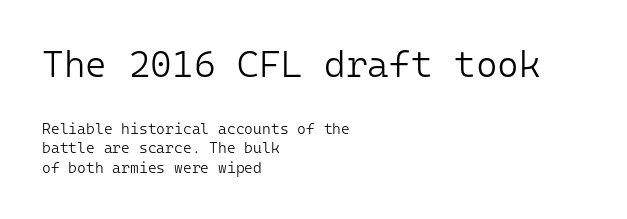
The image shows 37 px light sans-serif type, upright, monospaced; set left-aligned, normal line spacing (1.3x), normal letter spacing, not underlined; the first (top) block is 2.47x larger; low stroke contrast and a medium x-height.
